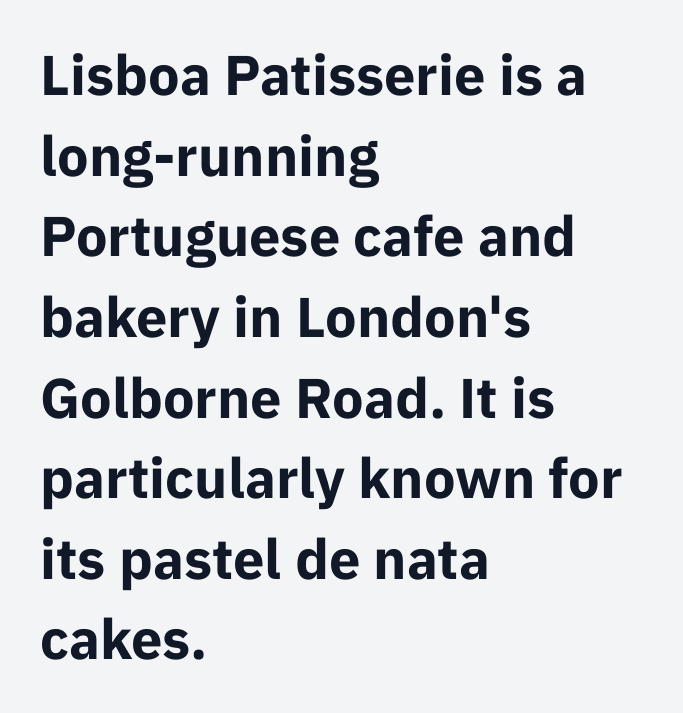
Q: Is the text bold? A: Yes.
Q: Is the text italic (slanted)? A: No, it is upright.
Q: Is the typeface a serif or a sans-serif typeface? A: Sans-serif.
Q: Is the text underlined? A: No.
Q: How is the paragraph aligned? A: Left-aligned.
Q: Is the spacing between letters normal or unusually wide? A: Normal.
Q: Is the spacing between lines tight, normal or loose? A: Normal.
Q: Width (condensed, normal, or wide)? A: Normal.
Q: Stroke contrast? A: Low.
Q: x-height? A: Medium.
Q: Monospaced? A: No.
